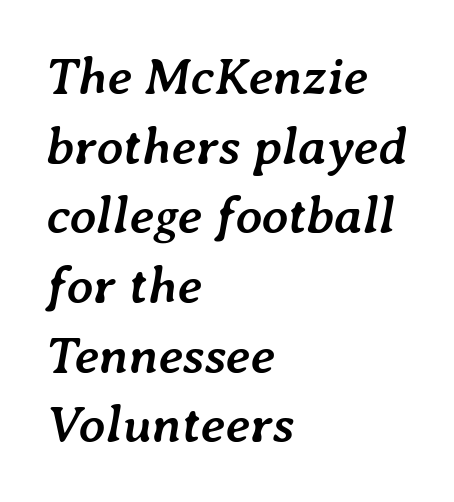
The image shows 52 px semibold type, italic (leaning right); set left-aligned, normal line spacing (1.34x), normal letter spacing, not underlined; low stroke contrast and a medium x-height.
